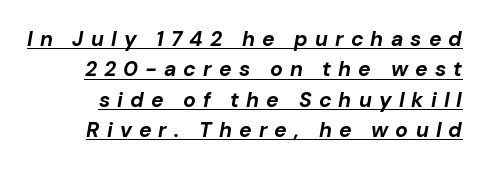
{"italic": "yes", "lean": "right", "slant_degrees": 10, "bold": "yes", "underline": "yes", "line_spacing": "normal", "line_spacing_ratio": 1.45, "letter_spacing": "wide", "letter_spacing_em": 0.34, "glyph_px": 21}
